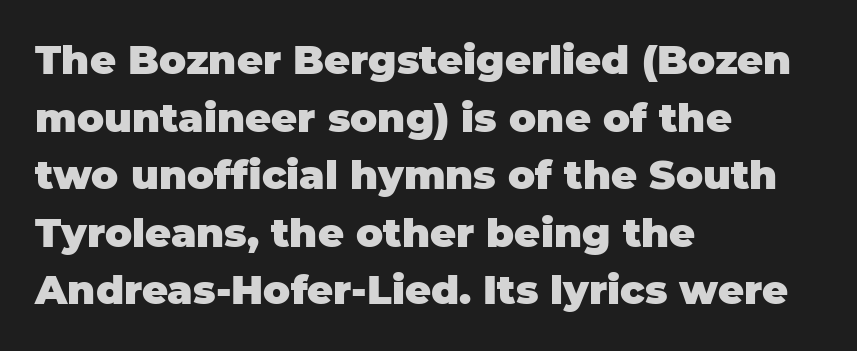
This block has exactly the height ordinary leading produces. A typesetter would call this proportional, since set widths differ per character. Words appear dense and cohesive because spacing is normal. In terms of posture, this sample is upright. Typeset ragged right — the left edge is the straight one.
